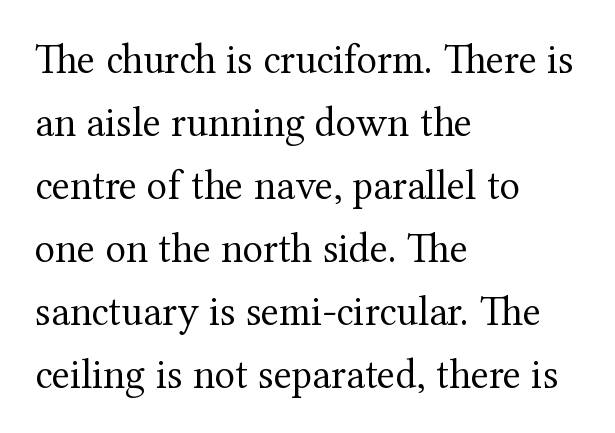
Q: Is the text bold? A: No.
Q: Is the text italic (slanted)? A: No, it is upright.
Q: Is the typeface a serif or a sans-serif typeface? A: Serif.
Q: Is the text underlined? A: No.
Q: How is the paragraph aligned? A: Left-aligned.
Q: Is the spacing between letters normal or unusually wide? A: Normal.
Q: Is the spacing between lines tight, normal or loose? A: Normal.
Q: Width (condensed, normal, or wide)? A: Normal.
Q: Stroke contrast? A: Medium.
Q: x-height? A: Medium.
Q: Monospaced? A: No.
